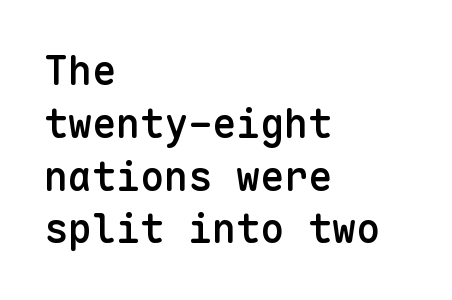
{"serif": "no", "italic": "no", "bold": "semi", "weight": "semibold", "width": "normal", "stroke_contrast": "low", "x_height": "medium", "monospaced": "yes", "underline": "no", "align": "left", "line_spacing": "normal", "line_spacing_ratio": 1.32, "letter_spacing": "normal", "letter_spacing_em": 0.0, "glyph_px": 40}
